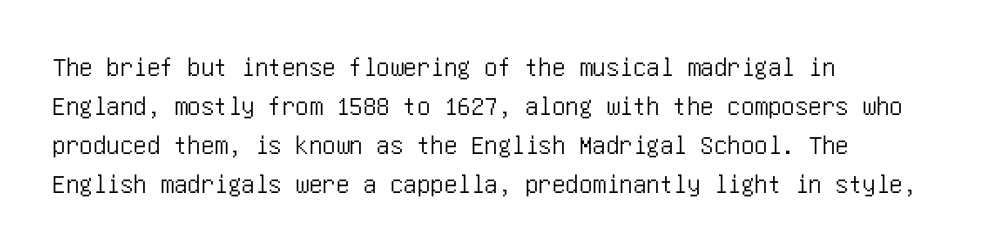
{"italic": "no", "underline": "no", "align": "left", "line_spacing": "normal", "line_spacing_ratio": 1.45, "letter_spacing": "normal", "letter_spacing_em": 0.0, "glyph_px": 27}
